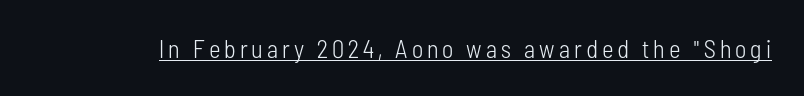
Stems here are at most as thick as an everyday book face. The specimen reads as upright at a glance. Underlining? Definitely there.
